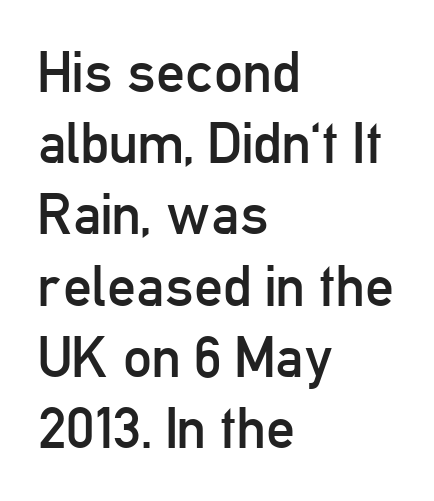
The image shows 57 px regular-weight, condensed sans-serif type, upright; set left-aligned, normal line spacing (1.25x), normal letter spacing, not underlined; low stroke contrast and a medium x-height.
